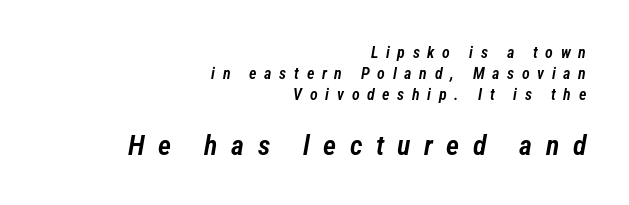
{"italic": "yes", "lean": "right", "slant_degrees": 12, "bold": "semi", "weight": "semibold", "width": "condensed", "stroke_contrast": "low", "x_height": "medium", "monospaced": "no", "underline": "no", "align": "right", "line_spacing": "normal", "line_spacing_ratio": 1.32, "letter_spacing": "wide", "letter_spacing_em": 0.48, "larger_block": "second", "size_ratio": 1.75, "glyph_px": 28}
